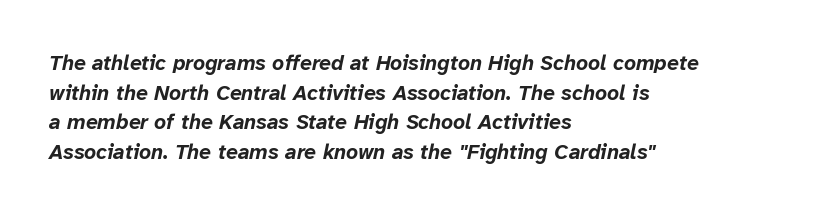
Q: Is the text bold? A: Yes.
Q: Is the text italic (slanted)? A: Yes, it leans right by about 12 degrees.
Q: Is the text underlined? A: No.
Q: How is the paragraph aligned? A: Left-aligned.
Q: Is the spacing between letters normal or unusually wide? A: Normal.
Q: Is the spacing between lines tight, normal or loose? A: Normal.
